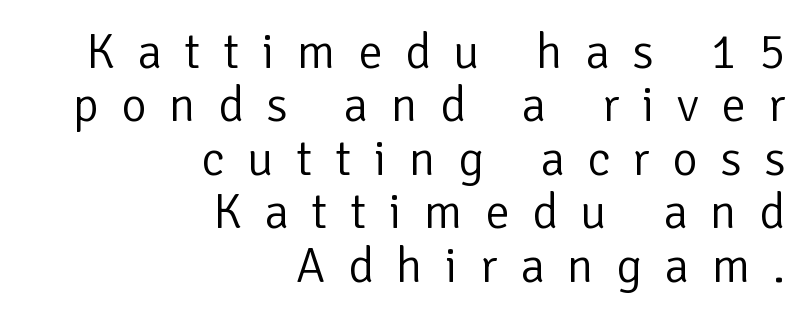
Is the block centered? No — it sits flush against the right margin. Plain, unruled lines of type. Closely set lines give the paragraph a compact silhouette. Tracking value appears strongly positive — letters spread wide. The letters advance in unequal steps, a hallmark of proportional type.
